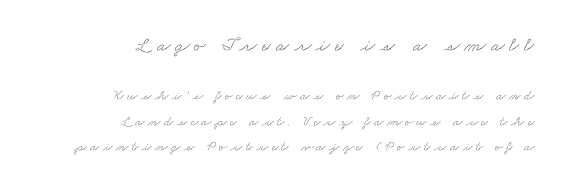
Caption: expanded tracking, letters set apart. Top chunk: large. Bottom chunk: small. The foot of each line stays bare and open. Is the block centered? No — it sits flush against the right margin.
